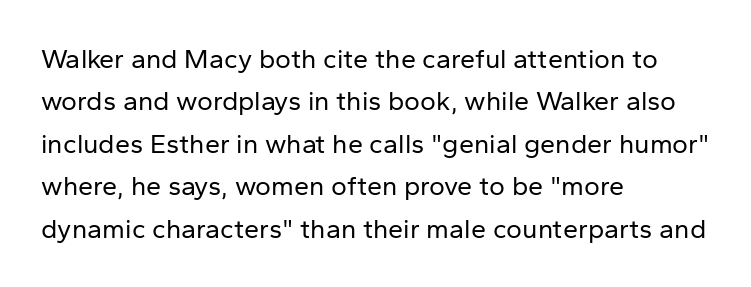
Characters follow at the spacing the type designer built in. Where is the straight margin? On the left. Weight: regular or lighter. Check the space under the baseline: it is left empty. Each new line begins a customary step beneath the previous one.
